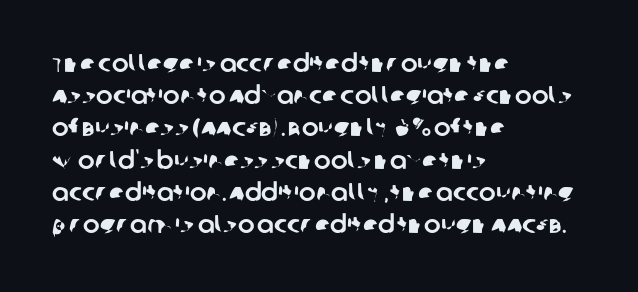
{"underline": "no", "align": "left", "line_spacing": "normal", "line_spacing_ratio": 1.29, "letter_spacing": "normal", "letter_spacing_em": 0.0, "glyph_px": 25}
